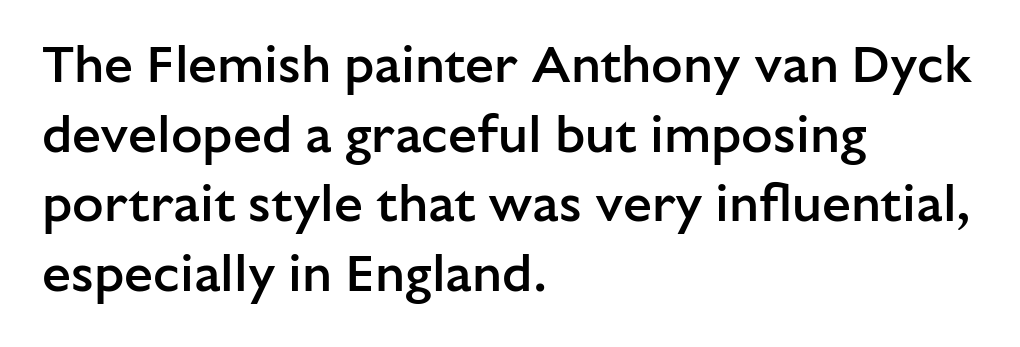
{"serif": "no", "italic": "no", "bold": "semi", "weight": "semibold", "width": "normal", "stroke_contrast": "low", "x_height": "medium", "monospaced": "no", "underline": "no", "align": "left", "line_spacing": "normal", "line_spacing_ratio": 1.34, "letter_spacing": "normal", "letter_spacing_em": 0.0, "glyph_px": 52}
